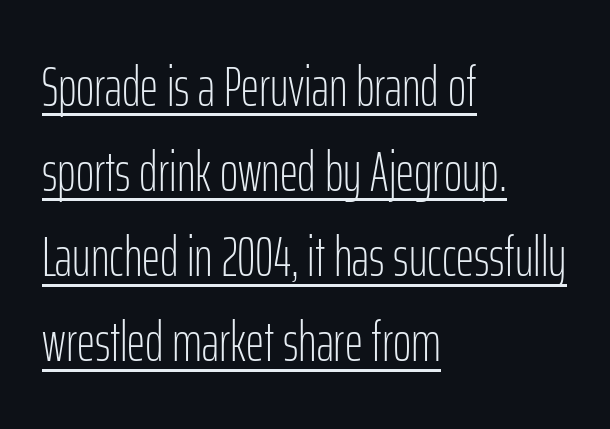
{"serif": "no", "italic": "no", "bold": "no", "weight": "light", "width": "condensed", "stroke_contrast": "low", "x_height": "medium", "monospaced": "no", "underline": "yes", "align": "left", "line_spacing": "normal", "line_spacing_ratio": 1.52, "letter_spacing": "normal", "letter_spacing_em": 0.0, "glyph_px": 56}
